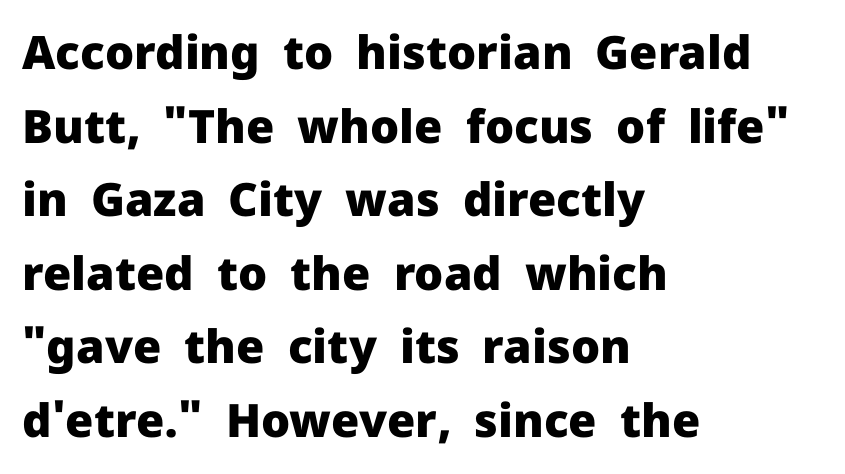
The image shows 46 px heavy sans-serif type, upright; set left-aligned, normal line spacing (1.6x), normal letter spacing, not underlined; low stroke contrast and a medium x-height.
